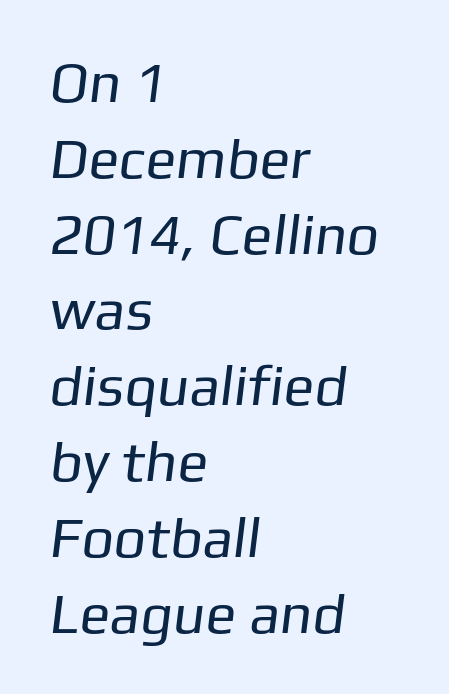
{"serif": "no", "bold": "no", "weight": "regular", "width": "normal", "stroke_contrast": "low", "x_height": "medium", "monospaced": "no", "underline": "no", "align": "left", "line_spacing": "normal", "line_spacing_ratio": 1.33, "letter_spacing": "normal", "letter_spacing_em": 0.0, "glyph_px": 57}
